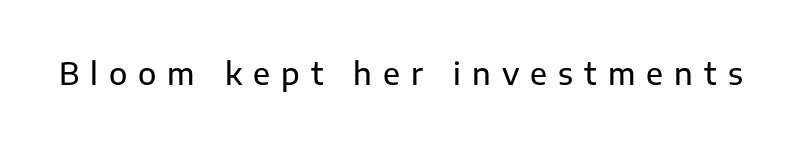
The image shows 30 px sans-serif type, upright; set unusually wide letter spacing (+0.37 em), not underlined; low stroke contrast and a medium x-height.
